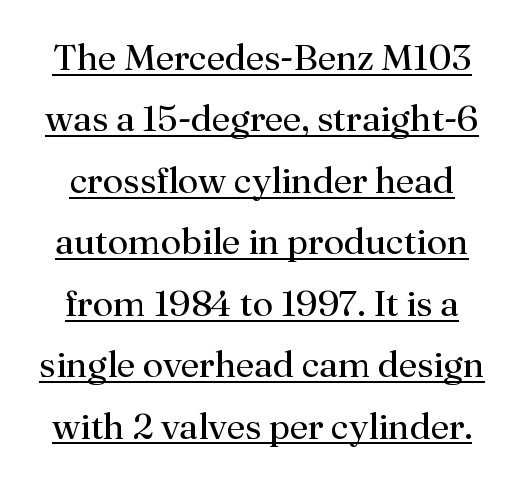
{"serif": "yes", "italic": "no", "bold": "no", "weight": "regular", "width": "normal", "stroke_contrast": "medium", "x_height": "small", "monospaced": "no", "underline": "yes", "line_spacing": "normal", "line_spacing_ratio": 1.66, "letter_spacing": "normal", "letter_spacing_em": 0.0, "glyph_px": 37}
